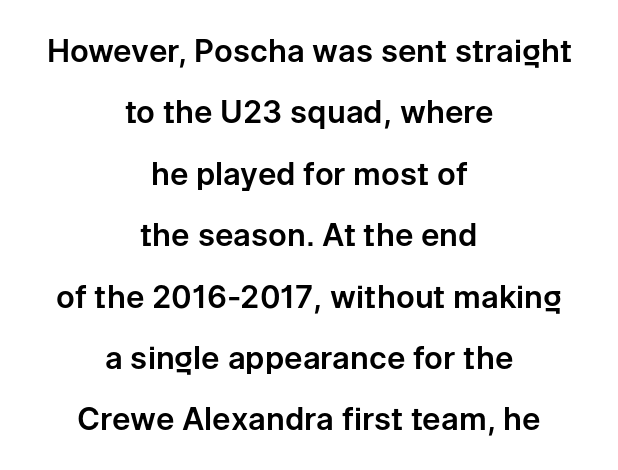
Underlining? Definitely not there. Words appear dense and cohesive because spacing is normal. The letters stand upright; this is a roman face. A student would call this center alignment; a typographer would say set centered.
